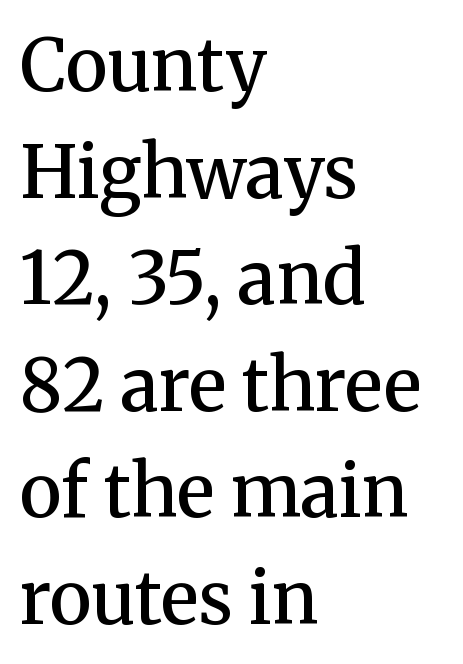
Strokes here are thickened, but only to semibold level. The glyphs are unaccompanied by any horizontal stroke below them. The axis of the letterforms is exactly vertical. What stands out about the letter spacing? Nothing — it is the standard amount. These lines are set flush left with a ragged right edge. These lines are rendered in a variable-pitch font.
